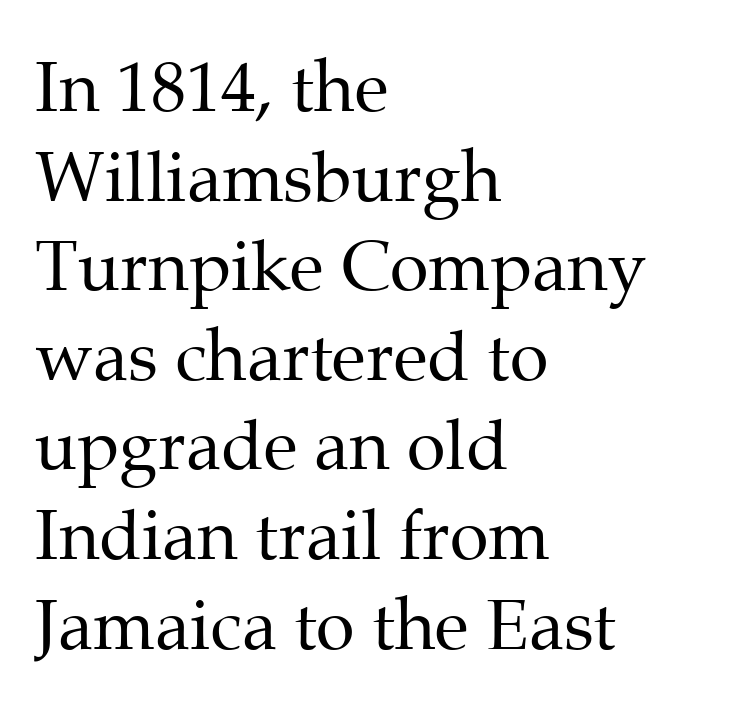
Q: Is the text bold? A: No.
Q: Is the text italic (slanted)? A: No, it is upright.
Q: Is the typeface a serif or a sans-serif typeface? A: Serif.
Q: Is the text underlined? A: No.
Q: How is the paragraph aligned? A: Left-aligned.
Q: Is the spacing between letters normal or unusually wide? A: Normal.
Q: Is the spacing between lines tight, normal or loose? A: Normal.
Q: Width (condensed, normal, or wide)? A: Normal.
Q: Stroke contrast? A: Medium.
Q: x-height? A: Medium.
Q: Monospaced? A: No.
